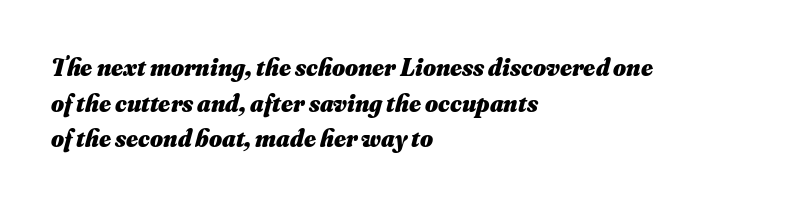
Q: Is the text bold? A: Yes.
Q: Is the text italic (slanted)? A: Yes, it leans right by about 16 degrees.
Q: Is the text underlined? A: No.
Q: How is the paragraph aligned? A: Left-aligned.
Q: Is the spacing between letters normal or unusually wide? A: Normal.
Q: Is the spacing between lines tight, normal or loose? A: Normal.
